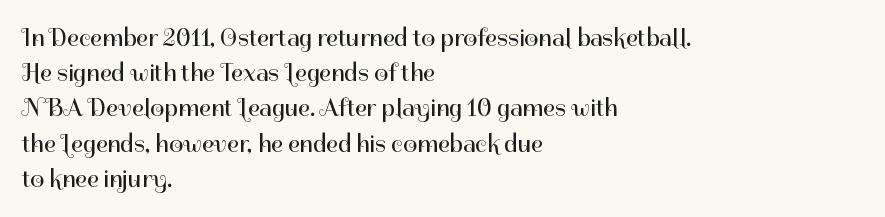
Q: Is the text bold? A: No.
Q: Is the text italic (slanted)? A: No, it is upright.
Q: Is the text underlined? A: No.
Q: How is the paragraph aligned? A: Left-aligned.
Q: Is the spacing between letters normal or unusually wide? A: Normal.
Q: Is the spacing between lines tight, normal or loose? A: Normal.
